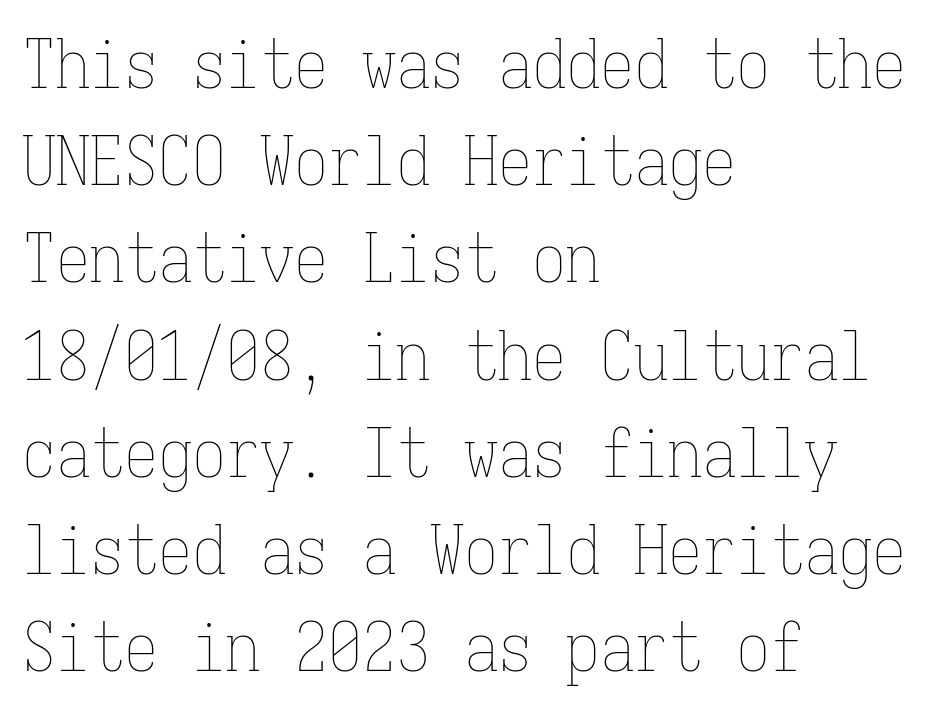
The image shows 68 px thin, condensed type, upright, monospaced; set left-aligned, normal line spacing (1.43x), normal letter spacing, not underlined; low stroke contrast and a medium x-height.
